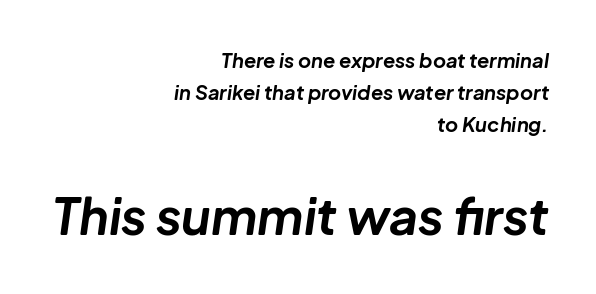
The image shows 50 px bold type, italic (leaning right); set right-aligned, normal line spacing (1.6x), normal letter spacing, not underlined; the second (bottom) block is 2.5x larger; low stroke contrast and a medium x-height.
